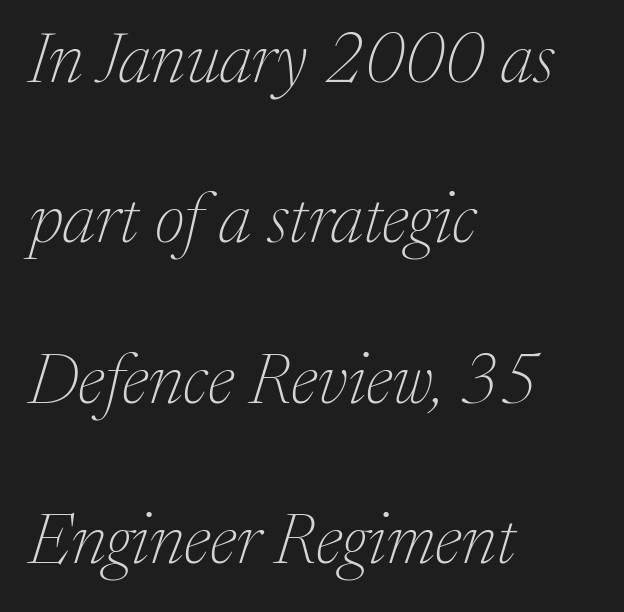
Airy leading. Weight: not bold — regular or lighter. The whole block is typeset with a tilt. Short note: letters normally spaced.
